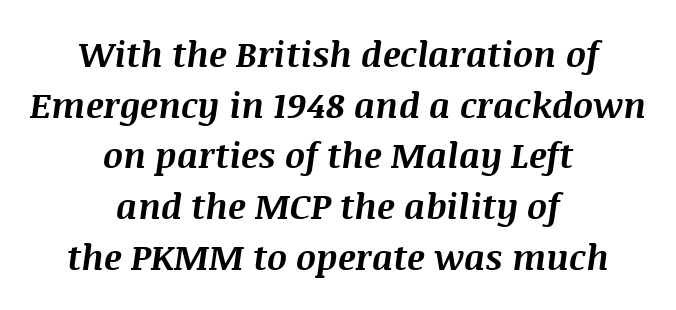
Q: Is the text bold? A: Yes.
Q: Is the text italic (slanted)? A: Yes, it leans right by about 8 degrees.
Q: Is the text underlined? A: No.
Q: How is the paragraph aligned? A: Centered.
Q: Is the spacing between letters normal or unusually wide? A: Normal.
Q: Is the spacing between lines tight, normal or loose? A: Normal.
Q: Width (condensed, normal, or wide)? A: Normal.
Q: Stroke contrast? A: Medium.
Q: x-height? A: Large.
Q: Monospaced? A: No.
